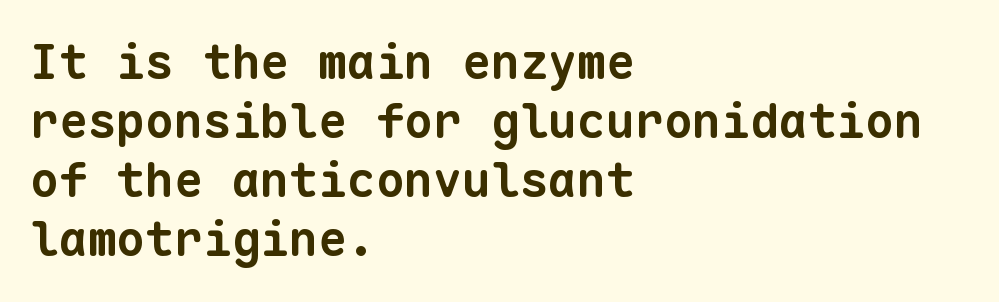
Look at the tracking — it's just the regular setting, nothing added. Set as a true bold cut, around the 700 mark. Glance below the letters and you will spot only blank space. What kind of face is this? One without serifs — a sans. Fixed-width glyphs throughout — classic coding-font behaviour.
